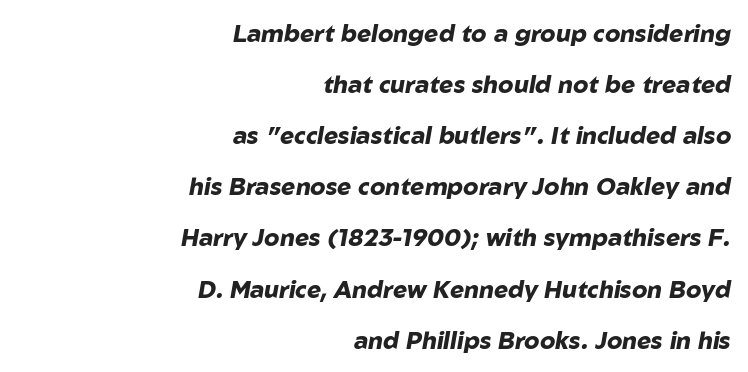
{"italic": "yes", "lean": "right", "slant_degrees": 10, "bold": "yes", "underline": "no", "align": "right", "line_spacing": "loose", "line_spacing_ratio": 2.13, "letter_spacing": "normal", "letter_spacing_em": 0.0, "glyph_px": 24}
